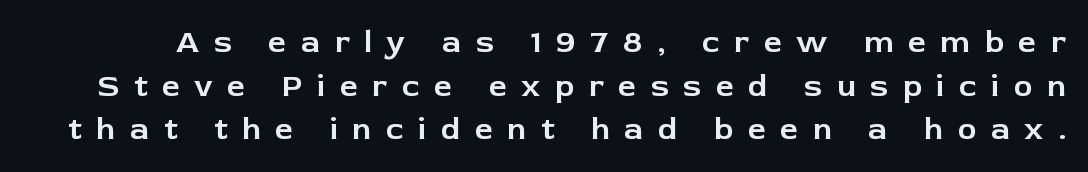
The image shows 32 px sans-serif type, upright; set normal line spacing (1.36x), unusually wide letter spacing (+0.45 em), not underlined; low stroke contrast and a medium x-height.
